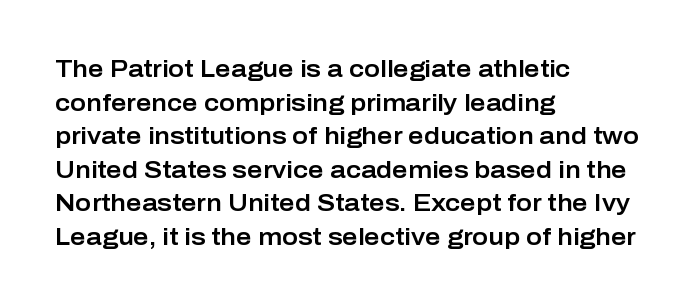
The image shows 24 px text type, upright; set left-aligned, normal line spacing (1.4x), normal letter spacing, not underlined.
